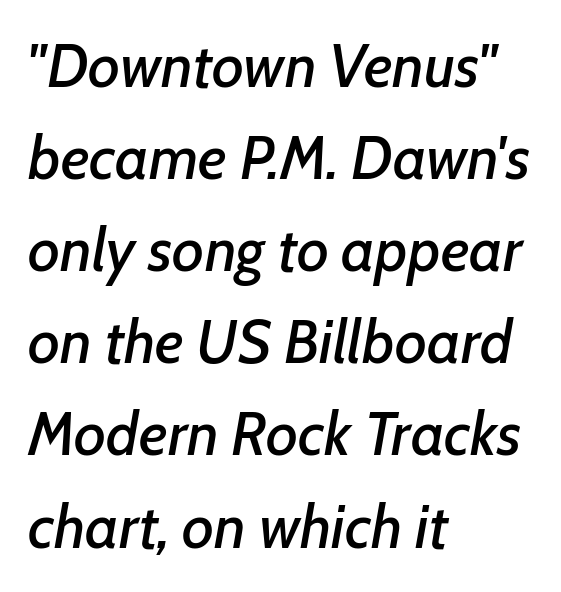
{"italic": "yes", "lean": "right", "slant_degrees": 7, "width": "normal", "stroke_contrast": "low", "x_height": "medium", "monospaced": "no", "underline": "no", "align": "left", "line_spacing": "normal", "line_spacing_ratio": 1.51, "letter_spacing": "normal", "letter_spacing_em": 0.0, "glyph_px": 61}
